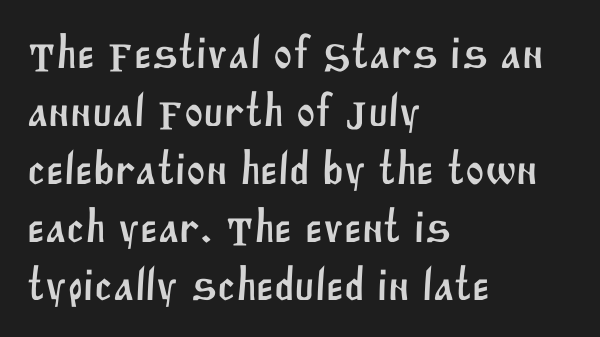
What stands out about the letter spacing? Nothing — it is the standard amount. Just letters on the line, the space beneath them empty. Varying glyph widths throughout — classic text-font behaviour. To sum up the face: it is a sans, with no serifs.
